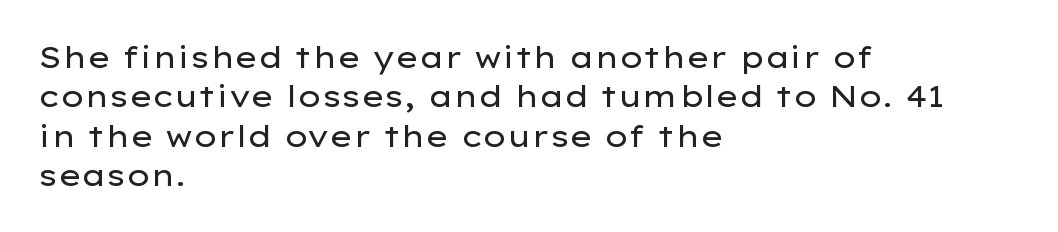
{"serif": "no", "italic": "no", "bold": "no", "weight": "regular", "width": "wide", "stroke_contrast": "low", "x_height": "medium", "monospaced": "no", "underline": "no", "align": "left", "line_spacing": "normal", "line_spacing_ratio": 1.31, "letter_spacing": "normal", "letter_spacing_em": 0.0, "glyph_px": 30}
